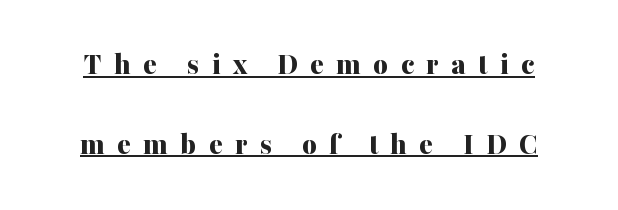
The image shows 32 px bold serif type, upright; set loose line spacing (2.49x), unusually wide letter spacing (+0.38 em), underlined; medium stroke contrast and a medium x-height.
